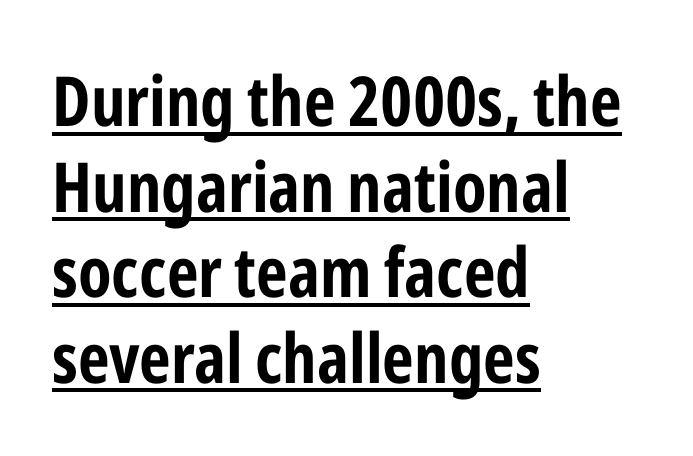
The image shows 69 px bold, condensed sans-serif type, upright; set left-aligned, line spacing 1.24x, normal letter spacing, underlined; low stroke contrast and a medium x-height.
